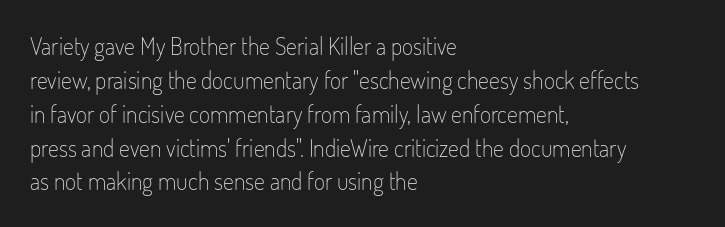
Q: Is the text bold? A: No.
Q: Is the text italic (slanted)? A: No, it is upright.
Q: Is the text underlined? A: No.
Q: How is the paragraph aligned? A: Left-aligned.
Q: Is the spacing between letters normal or unusually wide? A: Normal.
Q: Is the spacing between lines tight, normal or loose? A: Normal.
